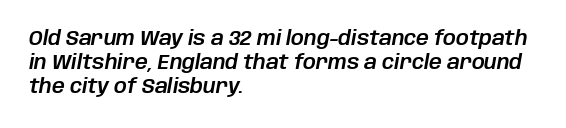
Q: Is the text italic (slanted)? A: Yes, it leans right by about 10 degrees.
Q: Is the text underlined? A: No.
Q: How is the paragraph aligned? A: Left-aligned.
Q: Is the spacing between letters normal or unusually wide? A: Normal.
